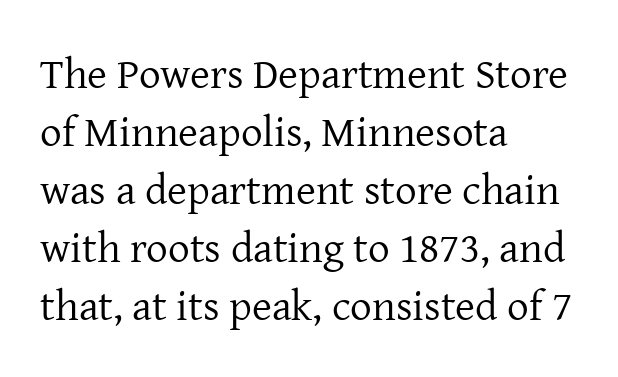
Designer's note — italics off, roman on. No letter is thick-stroked: the sample isn't bold. Nobody drew a line under any word here. These lines keep a tight, regular rhythm from letter to letter. The rendering shows small feet on the letterforms — a serif design.
